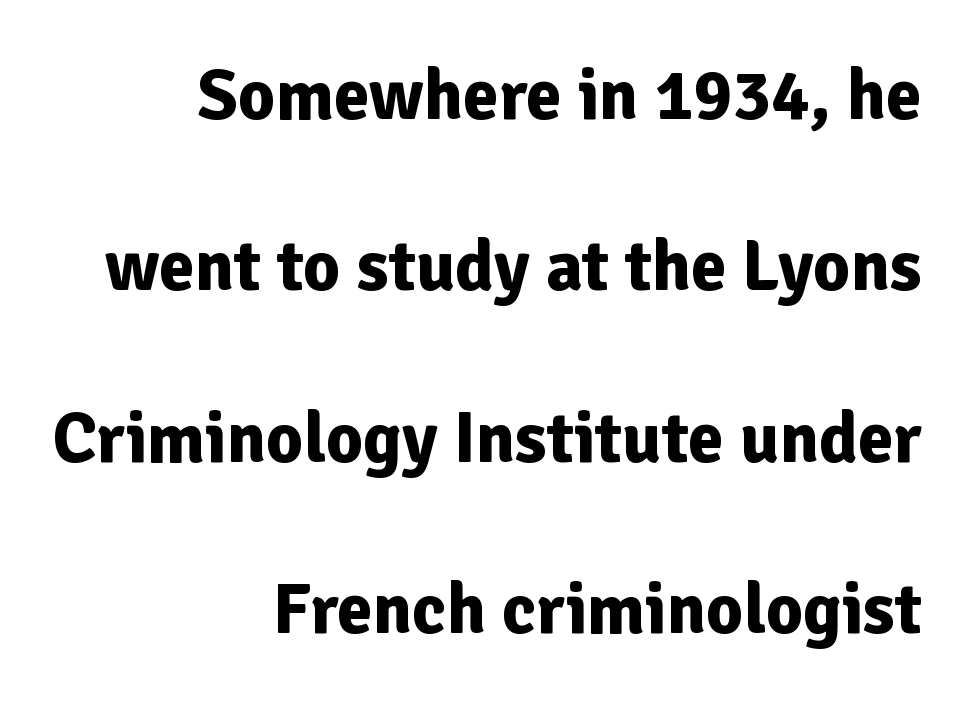
Q: Is the text bold? A: Yes.
Q: Is the text italic (slanted)? A: No, it is upright.
Q: Is the typeface a serif or a sans-serif typeface? A: Sans-serif.
Q: Is the text underlined? A: No.
Q: How is the paragraph aligned? A: Right-aligned.
Q: Is the spacing between letters normal or unusually wide? A: Normal.
Q: Is the spacing between lines tight, normal or loose? A: Loose.
Q: Width (condensed, normal, or wide)? A: Normal.
Q: Stroke contrast? A: Low.
Q: x-height? A: Medium.
Q: Monospaced? A: No.
